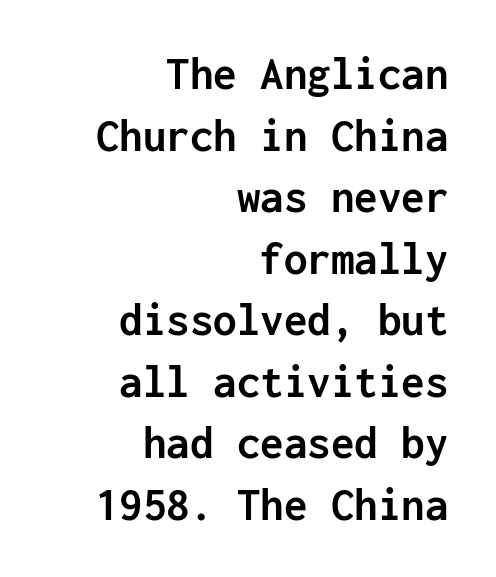
Q: Is the text bold? A: Yes.
Q: Is the text italic (slanted)? A: No, it is upright.
Q: Is the typeface a serif or a sans-serif typeface? A: Sans-serif.
Q: Is the text underlined? A: No.
Q: How is the paragraph aligned? A: Right-aligned.
Q: Is the spacing between letters normal or unusually wide? A: Normal.
Q: Is the spacing between lines tight, normal or loose? A: Normal.
Q: Width (condensed, normal, or wide)? A: Normal.
Q: Stroke contrast? A: Low.
Q: x-height? A: Medium.
Q: Monospaced? A: Yes.
